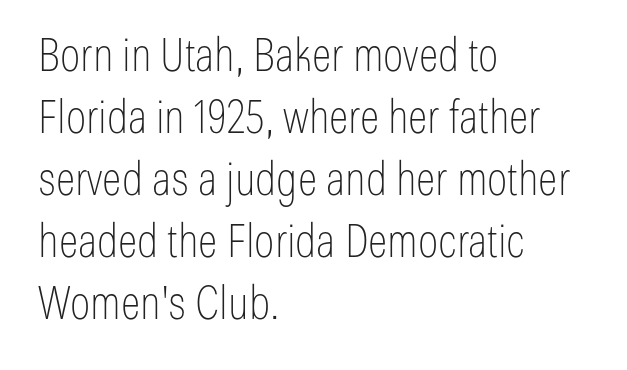
{"serif": "no", "italic": "no", "bold": "no", "weight": "thin", "width": "condensed", "stroke_contrast": "low", "x_height": "medium", "monospaced": "no", "underline": "no", "align": "left", "line_spacing": "normal", "line_spacing_ratio": 1.35, "letter_spacing": "normal", "letter_spacing_em": 0.0, "glyph_px": 46}
